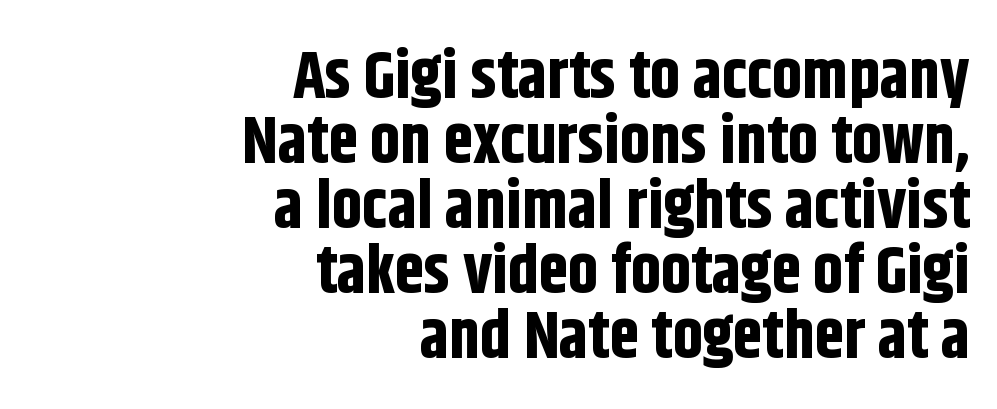
Tracking here is standard; glyphs follow each other at the usual distance. Descenders hang freely into open space. Leading: reduced. Spacing verdict: proportional, widths tailored to each character.
